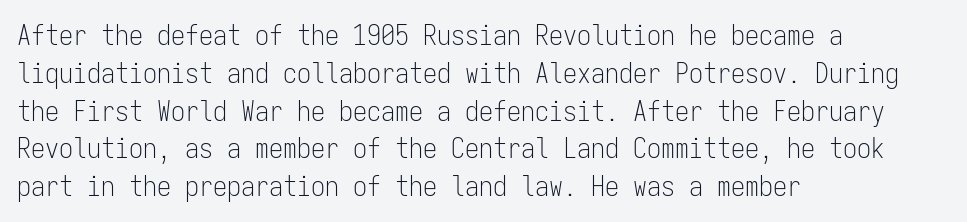
The image shows 28 px light, condensed sans-serif type, upright, monospaced; set left-aligned, normal line spacing (1.35x), normal letter spacing, not underlined; low stroke contrast and a medium x-height.
